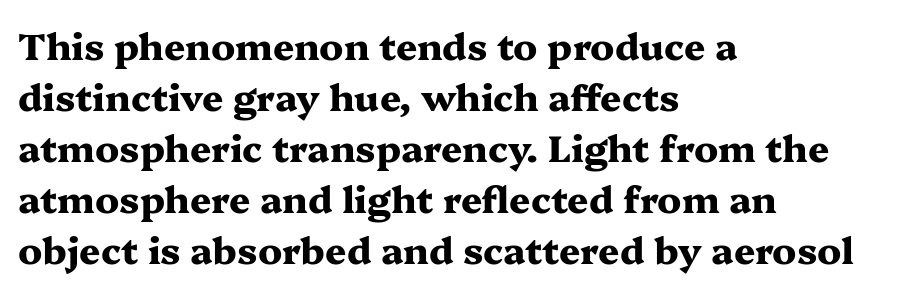
Q: Is the text bold? A: Yes.
Q: Is the text italic (slanted)? A: No, it is upright.
Q: Is the typeface a serif or a sans-serif typeface? A: Serif.
Q: Is the text underlined? A: No.
Q: How is the paragraph aligned? A: Left-aligned.
Q: Is the spacing between letters normal or unusually wide? A: Normal.
Q: Is the spacing between lines tight, normal or loose? A: Normal.
Q: Width (condensed, normal, or wide)? A: Wide.
Q: Stroke contrast? A: Medium.
Q: x-height? A: Medium.
Q: Monospaced? A: No.
